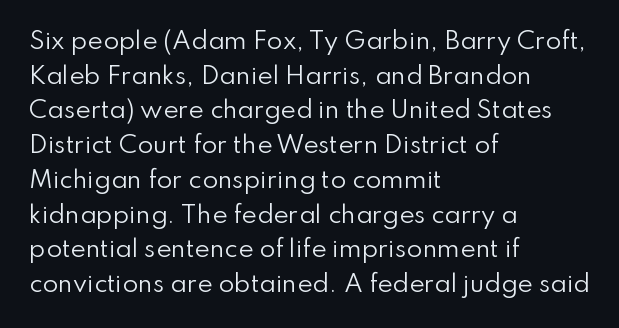
Q: Is the text bold? A: No.
Q: Is the text italic (slanted)? A: No, it is upright.
Q: Is the text underlined? A: No.
Q: How is the paragraph aligned? A: Left-aligned.
Q: Is the spacing between letters normal or unusually wide? A: Normal.
Q: Is the spacing between lines tight, normal or loose? A: Normal.
